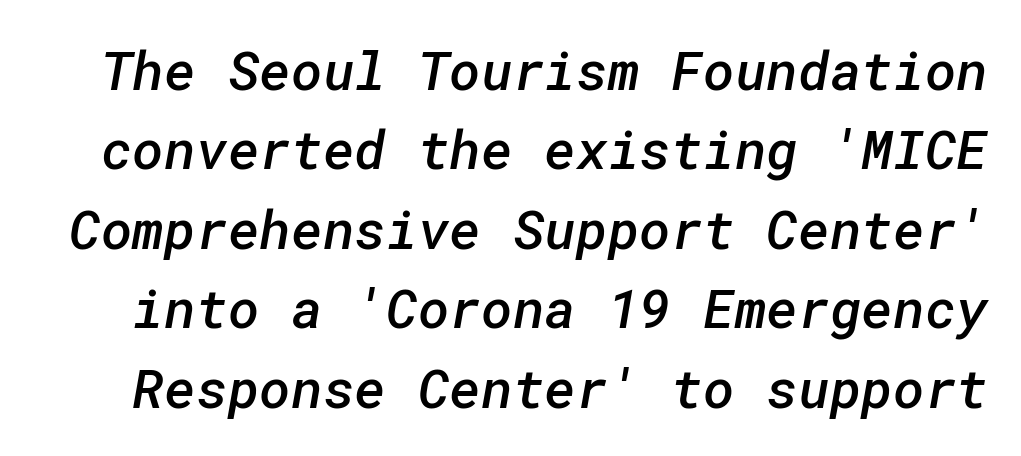
{"serif": "no", "bold": "semi", "weight": "semibold", "width": "normal", "stroke_contrast": "low", "x_height": "medium", "underline": "no", "line_spacing": "normal", "line_spacing_ratio": 1.47, "letter_spacing": "normal", "letter_spacing_em": 0.0, "glyph_px": 54}
